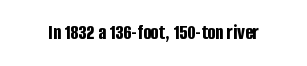
The letterforms sit shoulder to shoulder at normal distance. These lines were composed using upright roman letters. Check the space under the baseline: it is left empty. The sample has been set heavy, in full bold.
